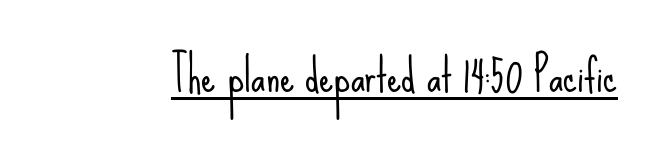
{"serif": "no", "italic": "no", "bold": "no", "weight": "light", "width": "condensed", "stroke_contrast": "low", "x_height": "small", "monospaced": "no", "underline": "yes", "letter_spacing": "normal", "letter_spacing_em": 0.0, "glyph_px": 45}
